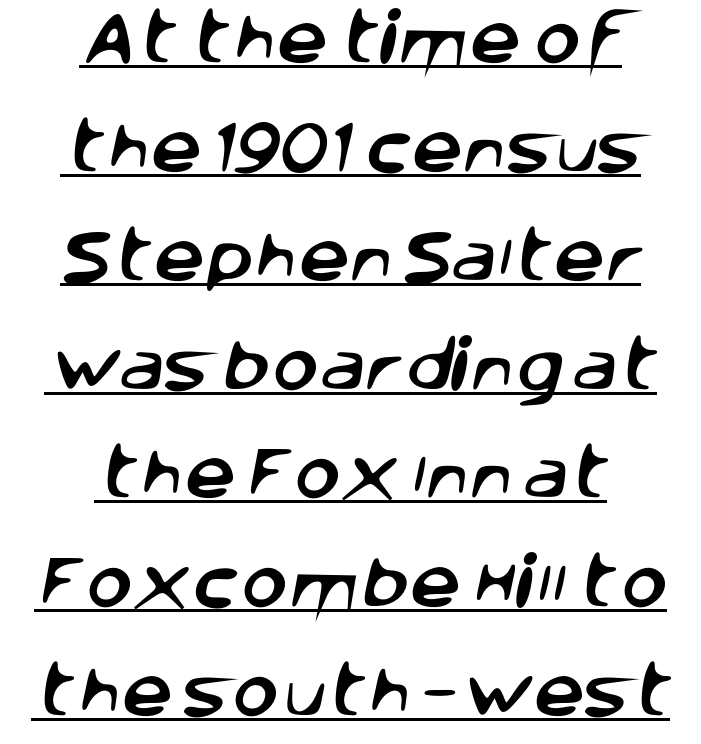
Is this a fixed-width face? No — the glyphs have proportional, varying widths. Rows of type keep a wide berth in the vertical direction. The lines are quadded center. A baseline rule has been typeset under these characters. Compared with typical body copy, the letter spacing here is the same. The designer went with a sans here, leaving each stem footless.
